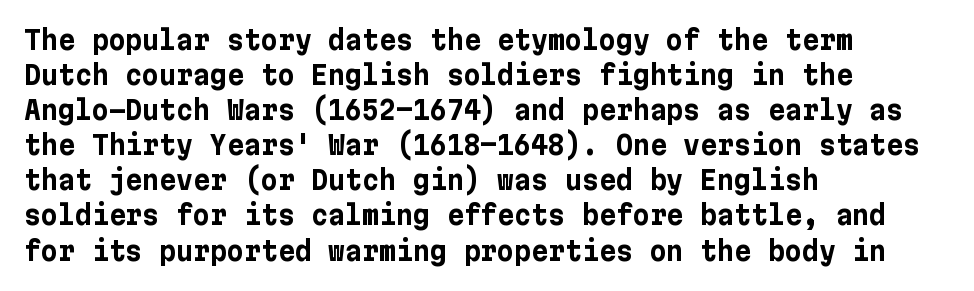
Spacing between characters is what you'd get straight out of the box. If you drew a line through each stem, it would be perfectly vertical. Which margin do the lines hug? The left one — the right edge is uneven. Leading: standard. Is the type bold? Yes — the strokes are clearly thick and heavy.
